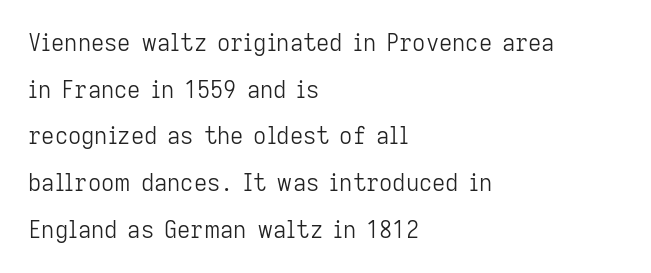
The image shows 23 px text type, upright; set left-aligned, loose line spacing (2.03x), normal letter spacing, not underlined.
